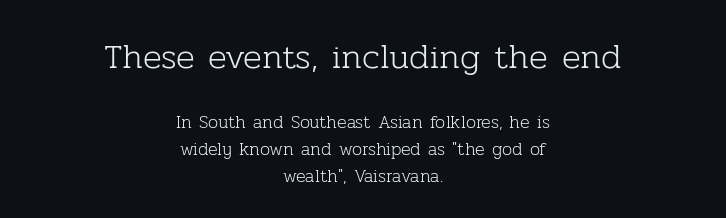
{"serif": "yes", "italic": "no", "bold": "no", "weight": "light", "width": "normal", "stroke_contrast": "low", "x_height": "medium", "monospaced": "no", "underline": "no", "align": "center", "line_spacing": "normal", "line_spacing_ratio": 1.49, "letter_spacing": "normal", "letter_spacing_em": 0.0, "larger_block": "first", "size_ratio": 1.94, "glyph_px": 35}
